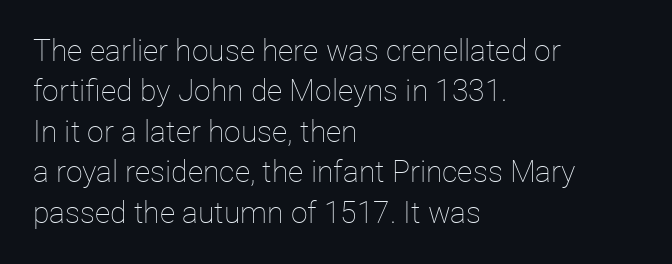
{"italic": "no", "bold": "no", "weight": "thin", "width": "normal", "stroke_contrast": "low", "x_height": "medium", "monospaced": "no", "underline": "no", "align": "left", "line_spacing": "normal", "line_spacing_ratio": 1.35, "letter_spacing": "normal", "letter_spacing_em": 0.0, "glyph_px": 30}
